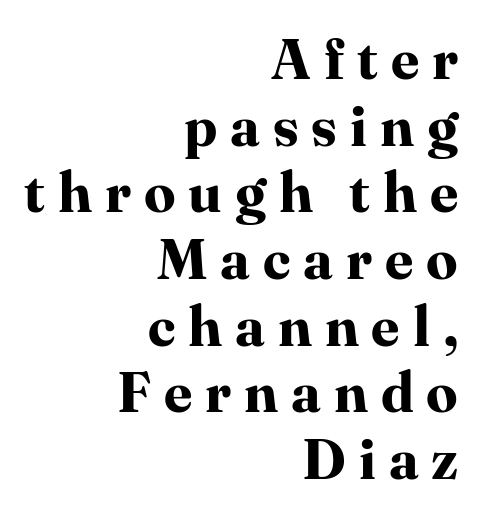
Unmarked baselines from the first word to the last. This sample uses a serif face. In terms of weight, the rendering is a true, heavy bold. Horizontally, the lines are justified to the trailing edge only.
